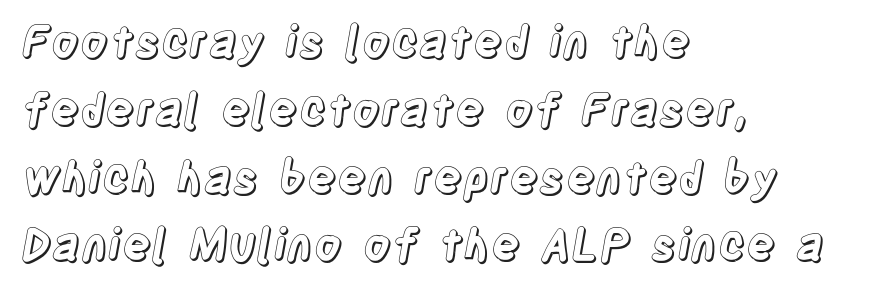
Students, note that the glyphs here touch the page at normal intervals. The rendering anchors every line to the left-hand side. The passage shown is not underscored anywhere. Rows of type keep a routine distance in the vertical direction. The face used here is proportionally spaced, like ordinary book or web type.
